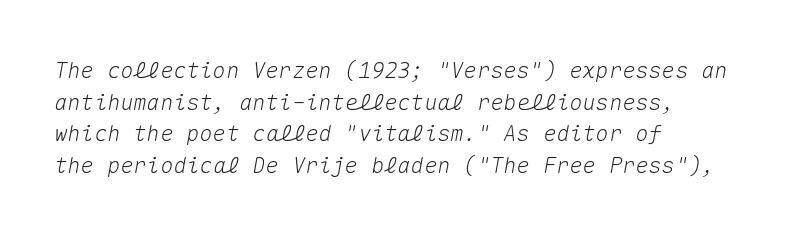
The paragraph has a hard left edge and a soft right edge. Quick note: interline space is typical. Would a proofreader flag this as italicized? Yes. The baseline area is clear. The tracking reads as untouched default to a designer's eye.
